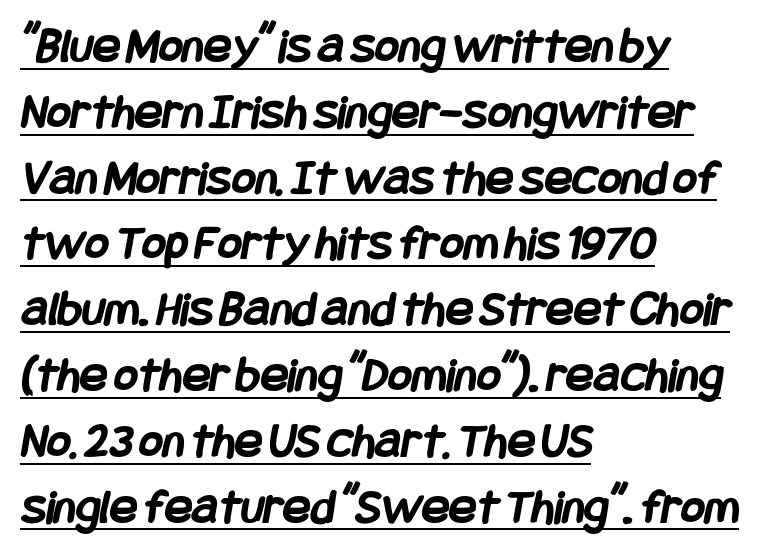
Q: Is the text bold? A: Yes.
Q: Is the typeface a serif or a sans-serif typeface? A: Sans-serif.
Q: Is the text underlined? A: Yes.
Q: How is the paragraph aligned? A: Left-aligned.
Q: Is the spacing between letters normal or unusually wide? A: Normal.
Q: Is the spacing between lines tight, normal or loose? A: Normal.
Q: Width (condensed, normal, or wide)? A: Condensed.
Q: Stroke contrast? A: Low.
Q: x-height? A: Large.
